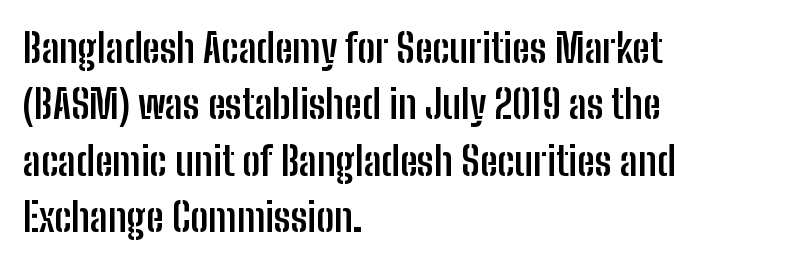
Ascenders rise straight up at ninety degrees. Notice how thick the strokes are: this is what a full bold looks like. Note: no serifs on the glyphs. Just letters on the line, the space beneath them empty. Students, note that the glyphs here touch the page at normal intervals.
